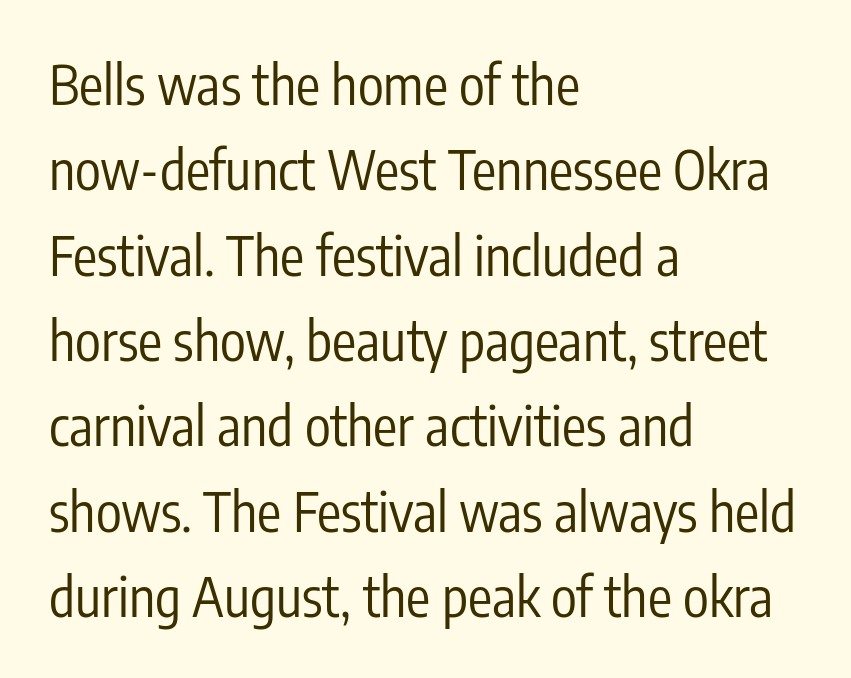
{"serif": "no", "italic": "no", "bold": "no", "weight": "regular", "width": "condensed", "stroke_contrast": "low", "x_height": "medium", "monospaced": "no", "underline": "no", "align": "left", "line_spacing": "normal", "line_spacing_ratio": 1.58, "letter_spacing": "normal", "letter_spacing_em": 0.0, "glyph_px": 54}
